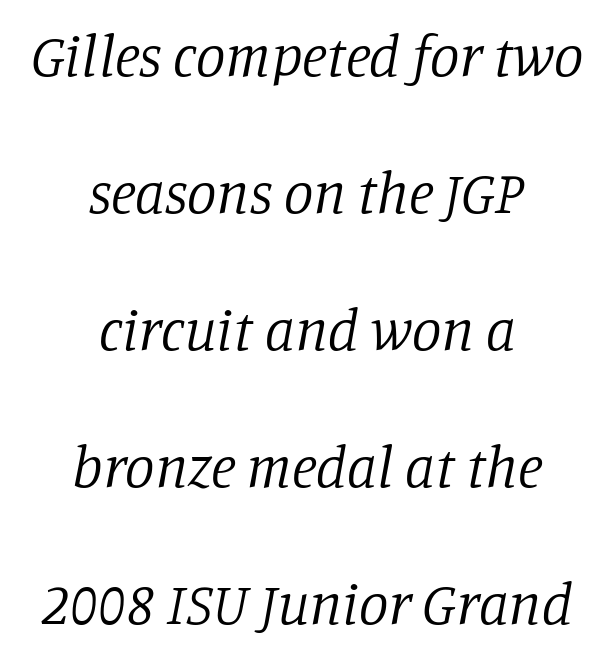
Q: Is the text bold? A: No.
Q: Is the text italic (slanted)? A: Yes, it leans right by about 11 degrees.
Q: Is the typeface a serif or a sans-serif typeface? A: Serif.
Q: Is the text underlined? A: No.
Q: How is the paragraph aligned? A: Centered.
Q: Is the spacing between letters normal or unusually wide? A: Normal.
Q: Is the spacing between lines tight, normal or loose? A: Loose.
Q: Width (condensed, normal, or wide)? A: Normal.
Q: Stroke contrast? A: Low.
Q: x-height? A: Large.
Q: Monospaced? A: No.
